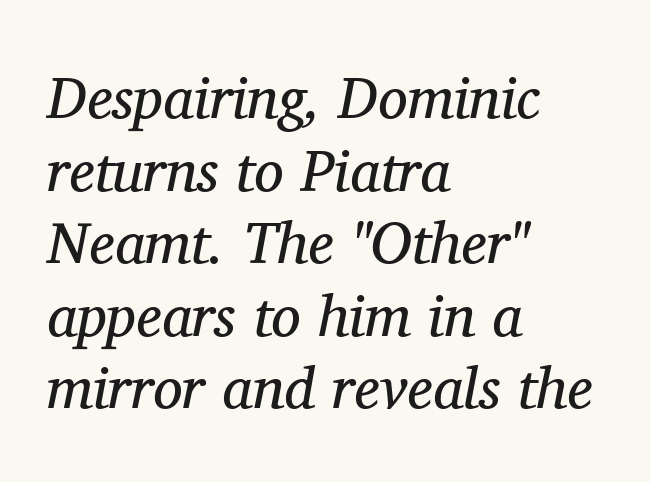
You can tell from the footed stems that serif type was used. No heavy texture on the line: the type isn't bold. This sample uses an oblique cut, with every glyph tilted off the vertical. The gap between lines stays unmarked. How are the letters spaced? Ordinarily, with no added tracking.
